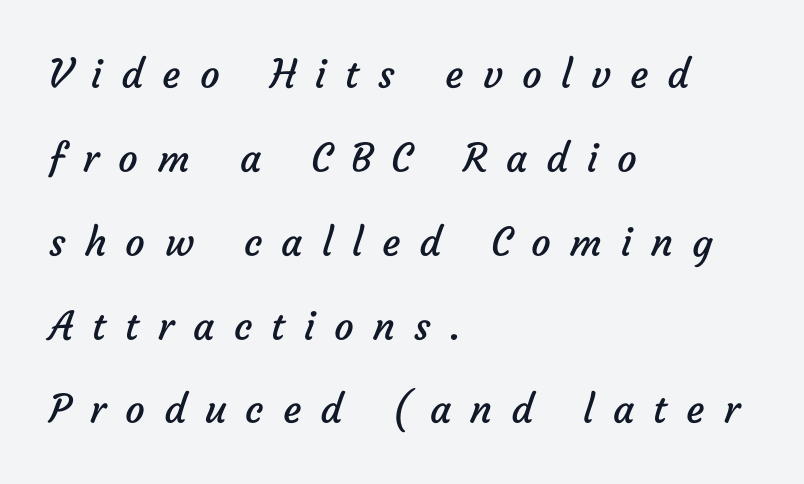
Q: Is the text bold? A: No.
Q: Is the typeface a serif or a sans-serif typeface? A: Sans-serif.
Q: Is the text underlined? A: No.
Q: How is the paragraph aligned? A: Left-aligned.
Q: Is the spacing between letters normal or unusually wide? A: Unusually wide.
Q: Is the spacing between lines tight, normal or loose? A: Loose.
Q: Width (condensed, normal, or wide)? A: Normal.
Q: Stroke contrast? A: Low.
Q: x-height? A: Medium.
Q: Monospaced? A: No.
